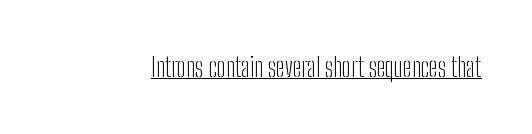
The image shows 26 px text type, upright; set normal letter spacing, underlined.
